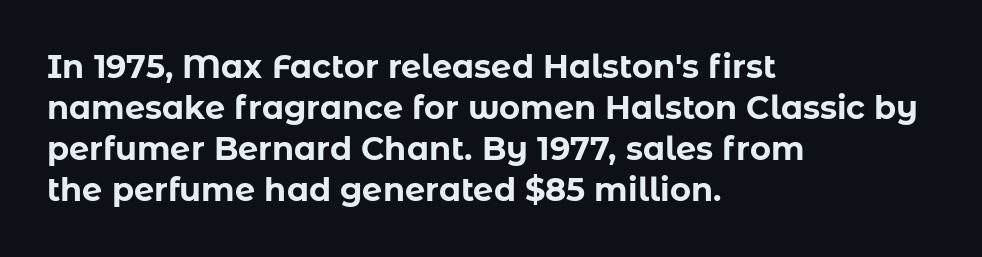
The image shows 32 px bold sans-serif type, upright; set left-aligned, normal line spacing (1.28x), normal letter spacing, not underlined; low stroke contrast and a medium x-height.
